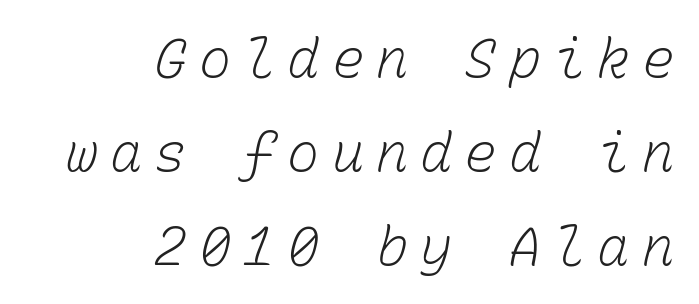
Q: Is the text bold? A: No.
Q: Is the text underlined? A: No.
Q: How is the paragraph aligned? A: Right-aligned.
Q: Is the spacing between letters normal or unusually wide? A: Unusually wide.
Q: Width (condensed, normal, or wide)? A: Normal.
Q: Stroke contrast? A: Low.
Q: x-height? A: Medium.
Q: Monospaced? A: Yes.
